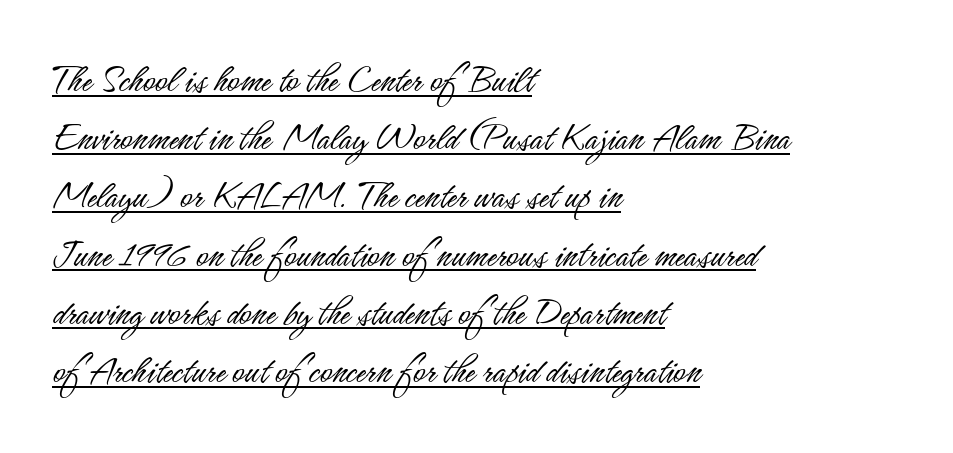
{"serif": "no", "bold": "no", "weight": "light", "width": "condensed", "stroke_contrast": "low", "x_height": "small", "monospaced": "no", "underline": "yes", "align": "left", "line_spacing": "normal", "line_spacing_ratio": 1.42, "letter_spacing": "normal", "letter_spacing_em": 0.0, "glyph_px": 41}
